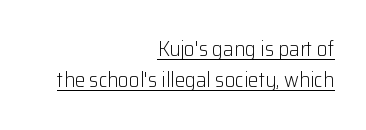
Somebody hit Ctrl+U on this one — the words are underlined. In terms of leading, this rendering sits right in the middle. Glyph-to-glyph distance matches everyday printed text. The lettering stays uniformly vertical, giving the passage a roman look. If you drew a ruler down the right edge, every line would touch it.
